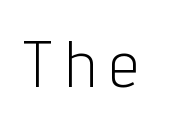
The image shows 66 px light, condensed sans-serif type, upright; set unusually wide letter spacing (+0.23 em), not underlined; low stroke contrast and a medium x-height.
